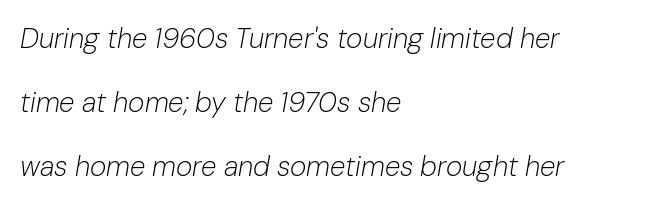
Q: Is the text bold? A: No.
Q: Is the text italic (slanted)? A: Yes, it leans right by about 10 degrees.
Q: Is the text underlined? A: No.
Q: How is the paragraph aligned? A: Left-aligned.
Q: Is the spacing between letters normal or unusually wide? A: Normal.
Q: Is the spacing between lines tight, normal or loose? A: Loose.
Q: Width (condensed, normal, or wide)? A: Normal.
Q: Stroke contrast? A: Low.
Q: x-height? A: Medium.
Q: Monospaced? A: No.
